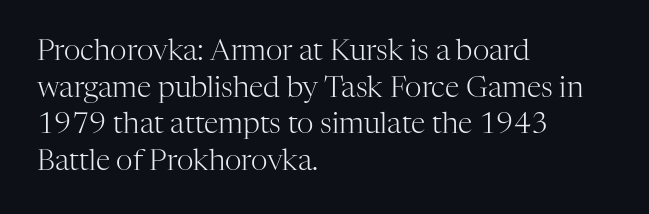
Interline gaps are of average width in this sample. Upright lettering throughout. This sample is left-justified, so line endings fall wherever the words run out. Old-style or modern, the face here clearly has serifs. Characters follow at the spacing the type designer built in.
